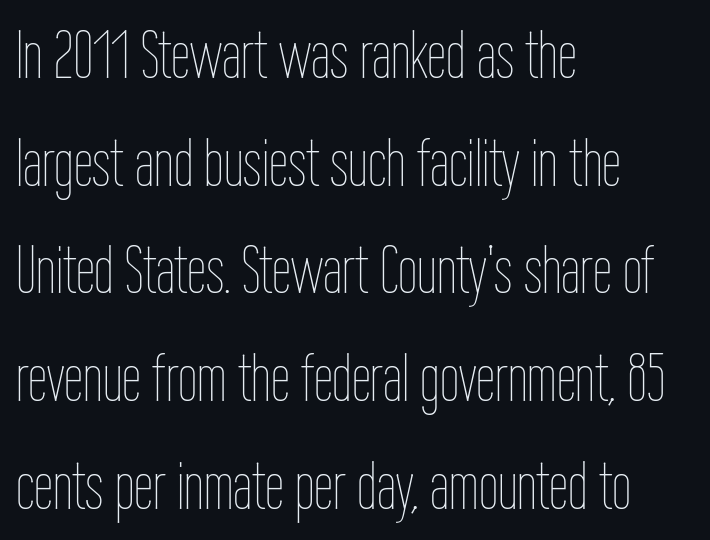
No letter is thick-stroked: the sample isn't bold. A typesetter would call this leading conventional body-copy spacing. What stands out about the letter spacing? Nothing — it is the standard amount. Italic? Not at all — the glyphs are vertical.
